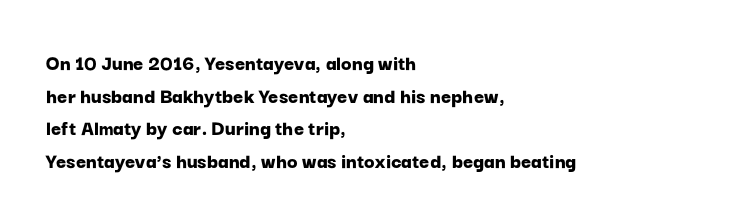
The image shows 22 px bold type, upright; set left-aligned, normal line spacing (1.48x), normal letter spacing, not underlined.
